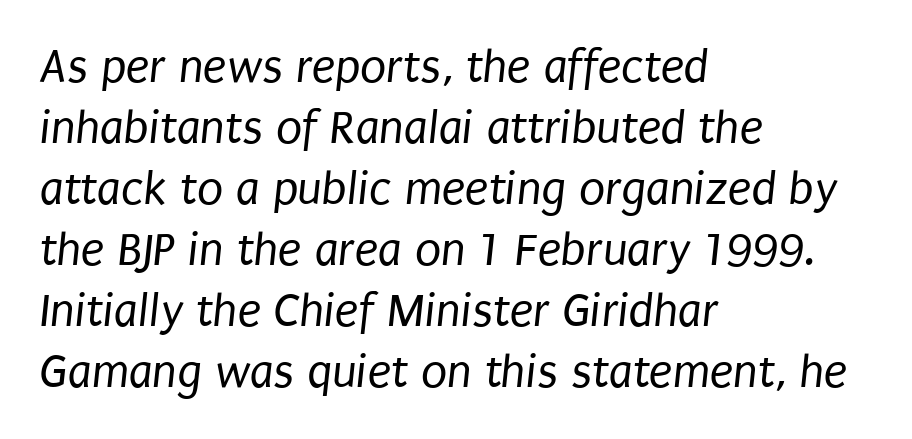
{"serif": "no", "bold": "no", "weight": "regular", "width": "condensed", "stroke_contrast": "low", "x_height": "large", "monospaced": "no", "underline": "no", "align": "left", "line_spacing": "normal", "line_spacing_ratio": 1.27, "letter_spacing": "normal", "letter_spacing_em": 0.0, "glyph_px": 48}
